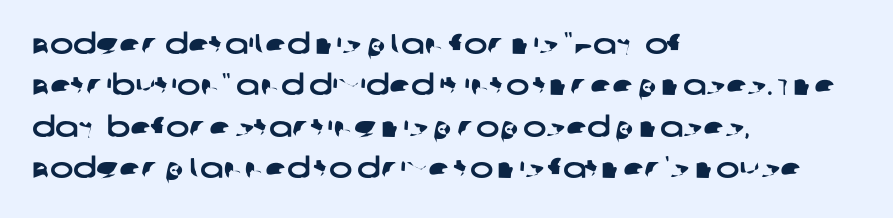
The image shows 28 px wide sans-serif type; set left-aligned, normal line spacing (1.48x), normal letter spacing, not underlined; low stroke contrast and a large x-height.
